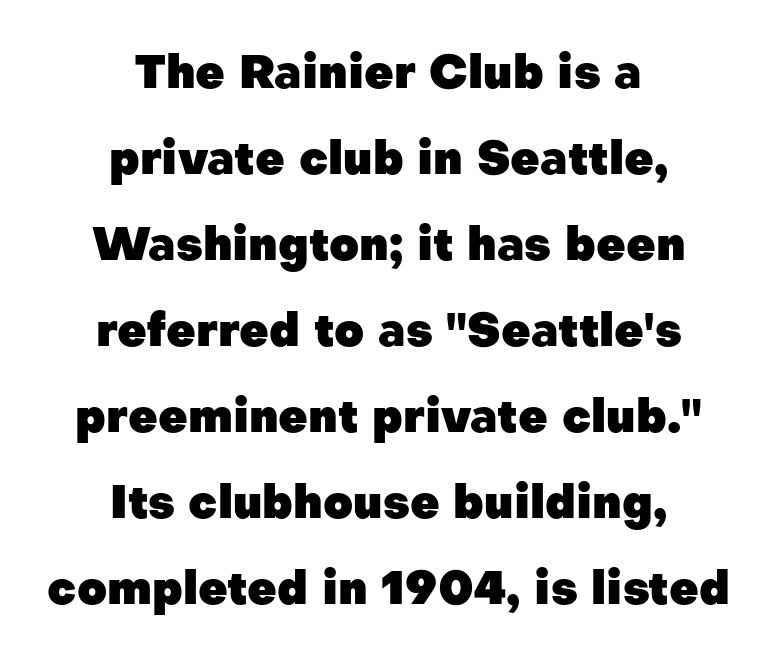
{"serif": "no", "italic": "no", "bold": "yes", "weight": "heavy", "width": "normal", "stroke_contrast": "low", "x_height": "medium", "monospaced": "no", "underline": "no", "align": "center", "line_spacing_ratio": 1.87, "letter_spacing": "normal", "letter_spacing_em": 0.0, "glyph_px": 46}
